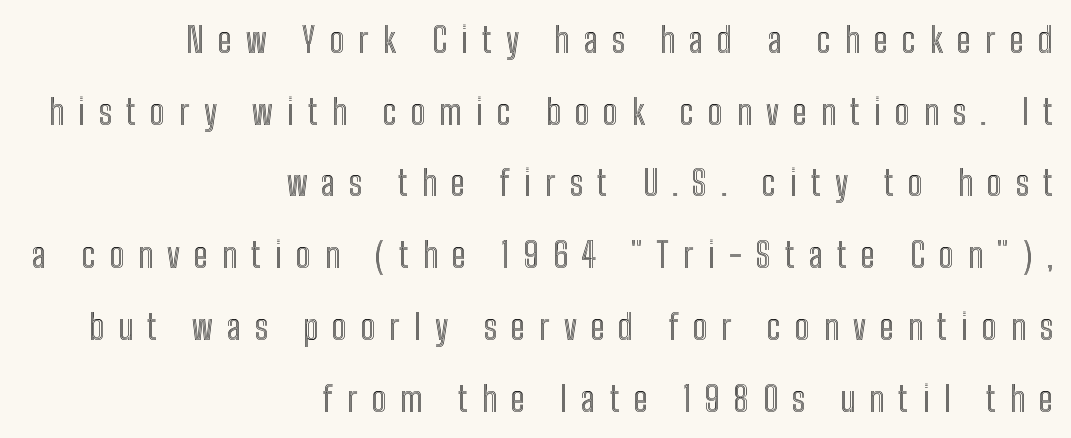
A great deal of white space separates one row of letters from the next. A typesetter would call this proportional, since set widths differ per character. Just letters on the line, the space beneath them empty. Horizontal alignment here is rightward, an uncommon choice for prose.
